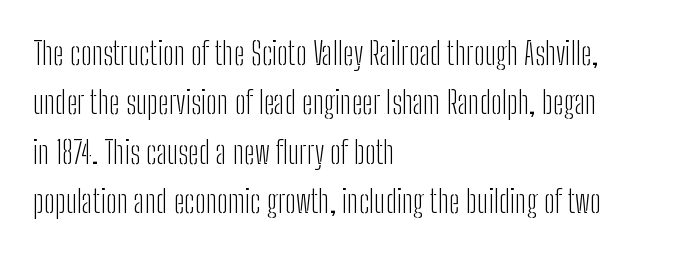
Q: Is the text bold? A: No.
Q: Is the text italic (slanted)? A: No, it is upright.
Q: Is the typeface a serif or a sans-serif typeface? A: Sans-serif.
Q: Is the text underlined? A: No.
Q: How is the paragraph aligned? A: Left-aligned.
Q: Is the spacing between letters normal or unusually wide? A: Normal.
Q: Is the spacing between lines tight, normal or loose? A: Normal.
Q: Width (condensed, normal, or wide)? A: Condensed.
Q: Stroke contrast? A: Low.
Q: x-height? A: Medium.
Q: Monospaced? A: No.
